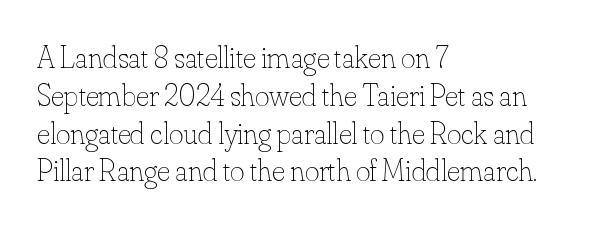
Q: Is the text bold? A: No.
Q: Is the text italic (slanted)? A: No, it is upright.
Q: Is the text underlined? A: No.
Q: How is the paragraph aligned? A: Left-aligned.
Q: Is the spacing between letters normal or unusually wide? A: Normal.
Q: Width (condensed, normal, or wide)? A: Normal.
Q: Stroke contrast? A: Low.
Q: x-height? A: Small.
Q: Monospaced? A: No.
